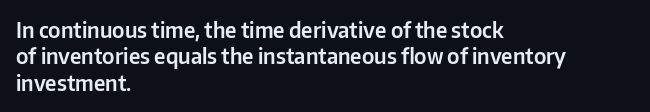
The image shows 21 px text type, upright; set left-aligned, normal line spacing (1.26x), normal letter spacing, not underlined.
